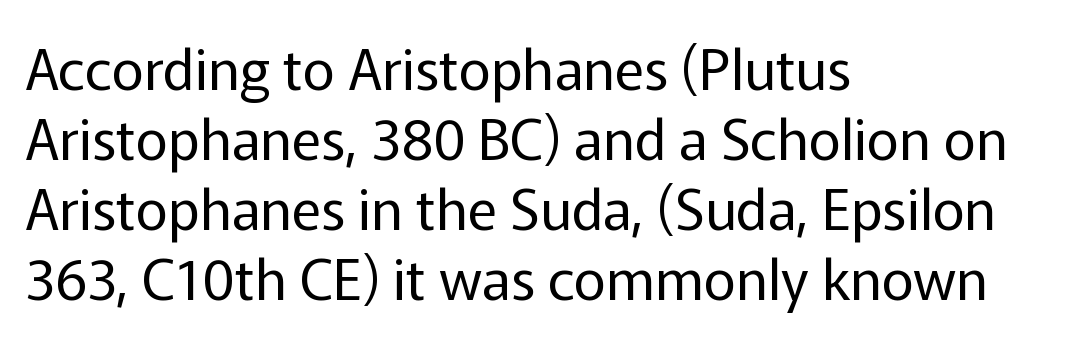
A typesetter would call this proportional, since set widths differ per character. A normal amount of white space separates one row of letters from the next. The glyphs are unaccompanied by any horizontal stroke below them. The font is comparable to plain body text, perhaps lighter. The letters carry no serifs — their stems end cleanly without finishing strokes.
